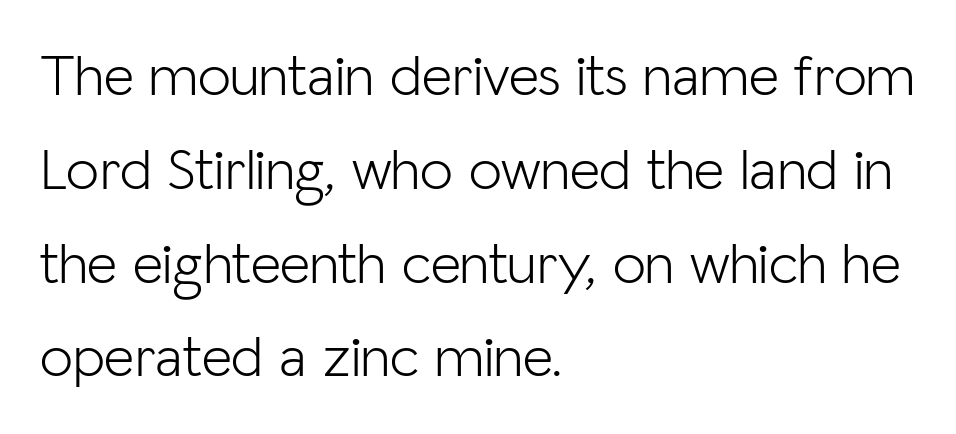
{"serif": "no", "italic": "no", "bold": "no", "weight": "light", "width": "normal", "stroke_contrast": "low", "x_height": "medium", "monospaced": "no", "underline": "no", "align": "left", "line_spacing": "normal", "line_spacing_ratio": 1.59, "letter_spacing": "normal", "letter_spacing_em": 0.0, "glyph_px": 59}
